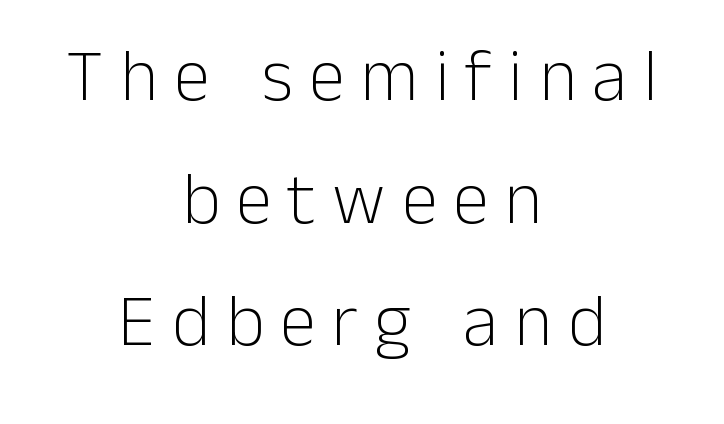
Q: Is the text bold? A: No.
Q: Is the text italic (slanted)? A: No, it is upright.
Q: Is the typeface a serif or a sans-serif typeface? A: Sans-serif.
Q: Is the text underlined? A: No.
Q: How is the paragraph aligned? A: Centered.
Q: Is the spacing between letters normal or unusually wide? A: Unusually wide.
Q: Is the spacing between lines tight, normal or loose? A: Normal.
Q: Width (condensed, normal, or wide)? A: Normal.
Q: Stroke contrast? A: Low.
Q: x-height? A: Medium.
Q: Monospaced? A: No.
